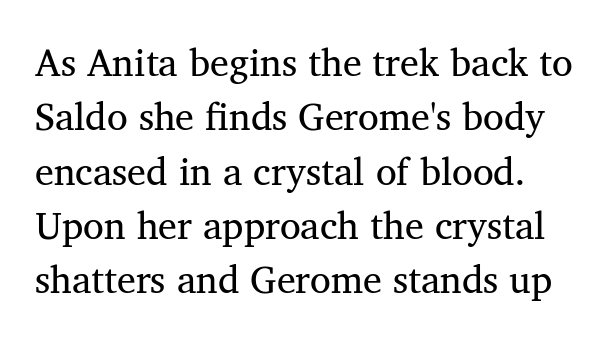
The image shows 38 px regular-weight serif type, upright; set left-aligned, normal line spacing (1.43x), normal letter spacing, not underlined; medium stroke contrast and a medium x-height.
